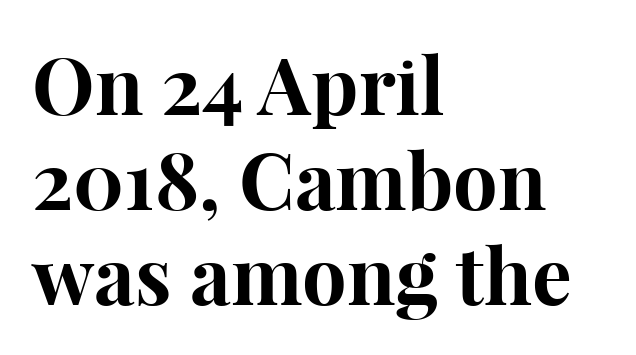
The image shows 79 px bold serif type, upright; set left-aligned, line spacing 1.2x, normal letter spacing, not underlined; high stroke contrast and a medium x-height.
